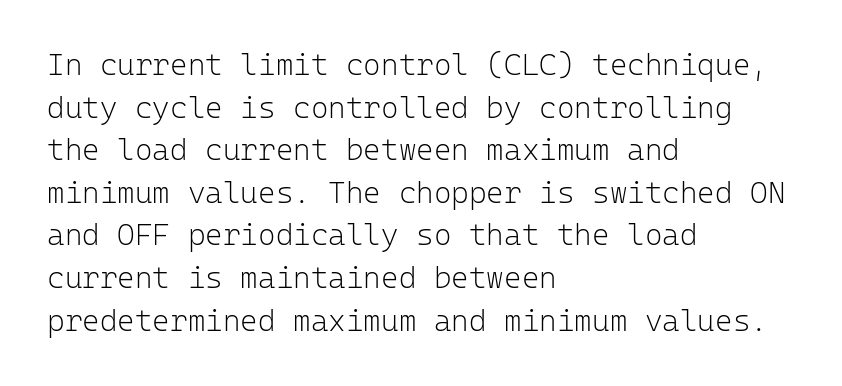
Q: Is the text bold? A: No.
Q: Is the text italic (slanted)? A: No, it is upright.
Q: Is the typeface a serif or a sans-serif typeface? A: Sans-serif.
Q: Is the text underlined? A: No.
Q: How is the paragraph aligned? A: Left-aligned.
Q: Is the spacing between letters normal or unusually wide? A: Normal.
Q: Is the spacing between lines tight, normal or loose? A: Normal.
Q: Width (condensed, normal, or wide)? A: Normal.
Q: Stroke contrast? A: Low.
Q: x-height? A: Medium.
Q: Monospaced? A: Yes.
